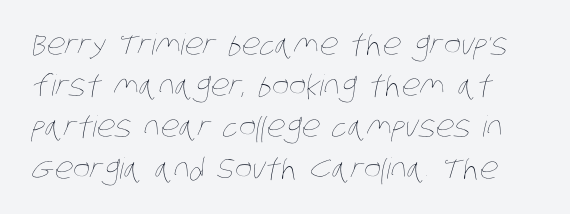
Q: Is the text bold? A: No.
Q: Is the text underlined? A: No.
Q: Is the spacing between letters normal or unusually wide? A: Normal.
Q: Is the spacing between lines tight, normal or loose? A: Normal.
Q: Width (condensed, normal, or wide)? A: Condensed.
Q: Stroke contrast? A: Low.
Q: x-height? A: Large.
Q: Monospaced? A: No.
